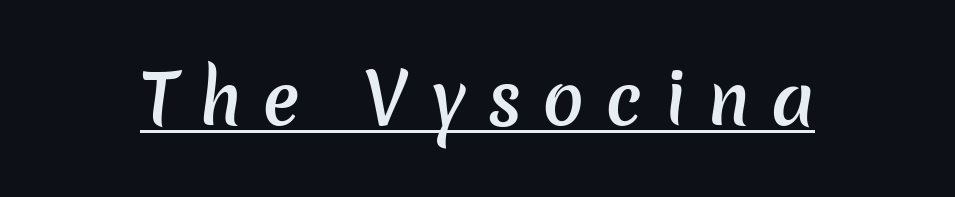
The image shows 69 px semibold sans-serif type; set unusually wide letter spacing (+0.3 em), underlined; low stroke contrast and a medium x-height.
